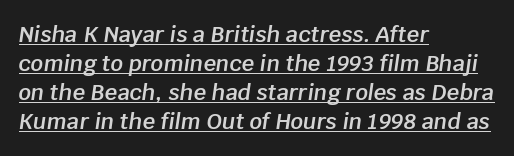
{"italic": "yes", "lean": "right", "slant_degrees": 8, "bold": "semi", "underline": "yes", "align": "left", "line_spacing": "normal", "line_spacing_ratio": 1.32, "letter_spacing": "normal", "letter_spacing_em": 0.0, "glyph_px": 22}
